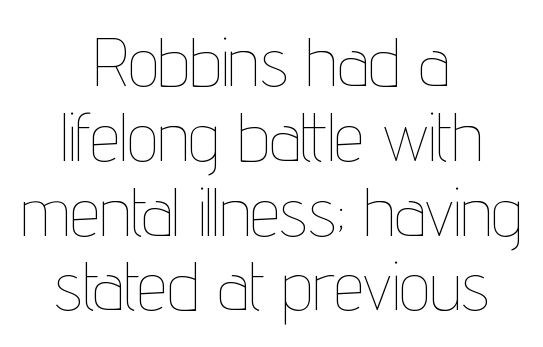
Q: Is the text bold? A: No.
Q: Is the text italic (slanted)? A: No, it is upright.
Q: Is the text underlined? A: No.
Q: How is the paragraph aligned? A: Centered.
Q: Is the spacing between letters normal or unusually wide? A: Normal.
Q: Is the spacing between lines tight, normal or loose? A: Tight.
Q: Width (condensed, normal, or wide)? A: Condensed.
Q: Stroke contrast? A: Low.
Q: x-height? A: Medium.
Q: Monospaced? A: No.
